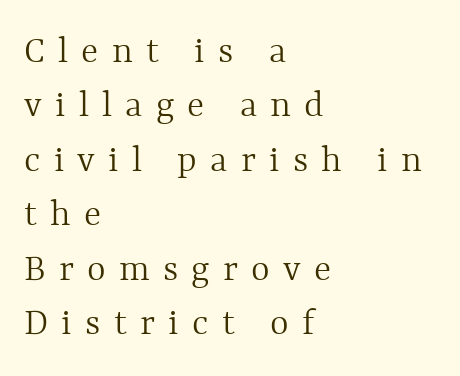
The image shows 40 px light type, upright; set left-aligned, normal line spacing (1.36x), unusually wide letter spacing (+0.33 em), not underlined; a medium x-height.
